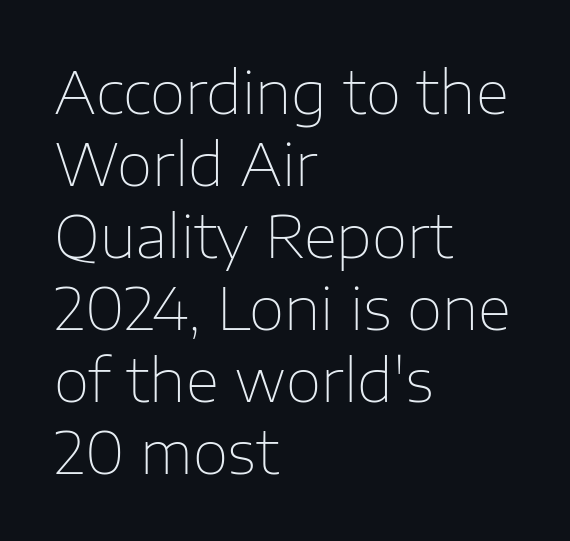
{"serif": "no", "italic": "no", "bold": "no", "weight": "thin", "width": "normal", "stroke_contrast": "low", "x_height": "medium", "monospaced": "no", "underline": "no", "align": "left", "line_spacing_ratio": 1.24, "letter_spacing": "normal", "letter_spacing_em": 0.0, "glyph_px": 58}
